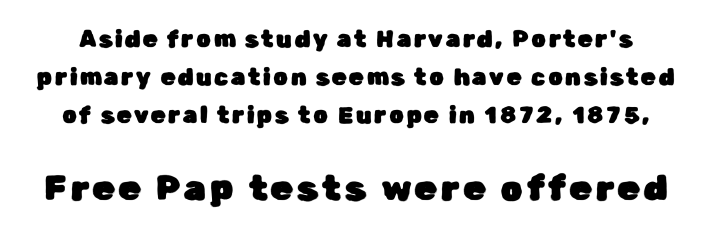
Q: Is the text italic (slanted)? A: No, it is upright.
Q: Is the typeface a serif or a sans-serif typeface? A: Sans-serif.
Q: Is the text underlined? A: No.
Q: Is the spacing between lines tight, normal or loose? A: Normal.
Q: Which block of text is set in a larger size, the first (top) or the second (bottom)? A: The second (bottom) one.
Q: Width (condensed, normal, or wide)? A: Normal.
Q: Stroke contrast? A: Low.
Q: x-height? A: Medium.
Q: Monospaced? A: No.
